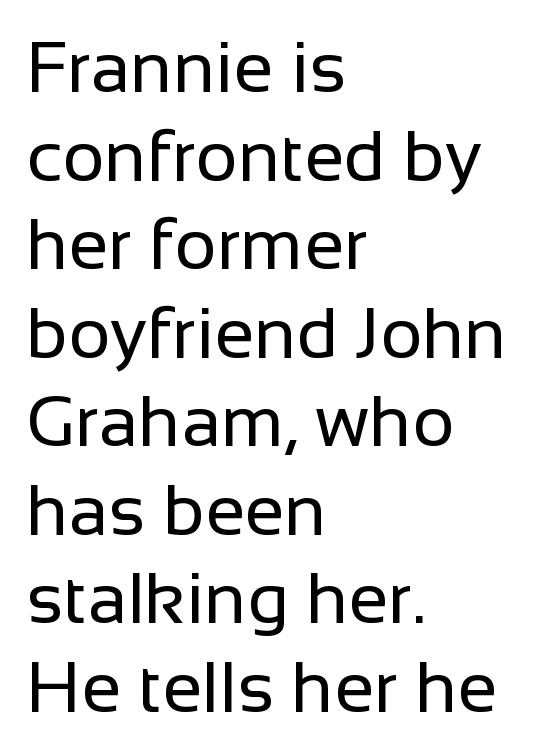
{"serif": "no", "italic": "no", "bold": "no", "weight": "regular", "width": "normal", "stroke_contrast": "low", "x_height": "medium", "monospaced": "no", "underline": "no", "align": "left", "line_spacing_ratio": 1.23, "letter_spacing": "normal", "letter_spacing_em": 0.0, "glyph_px": 72}
